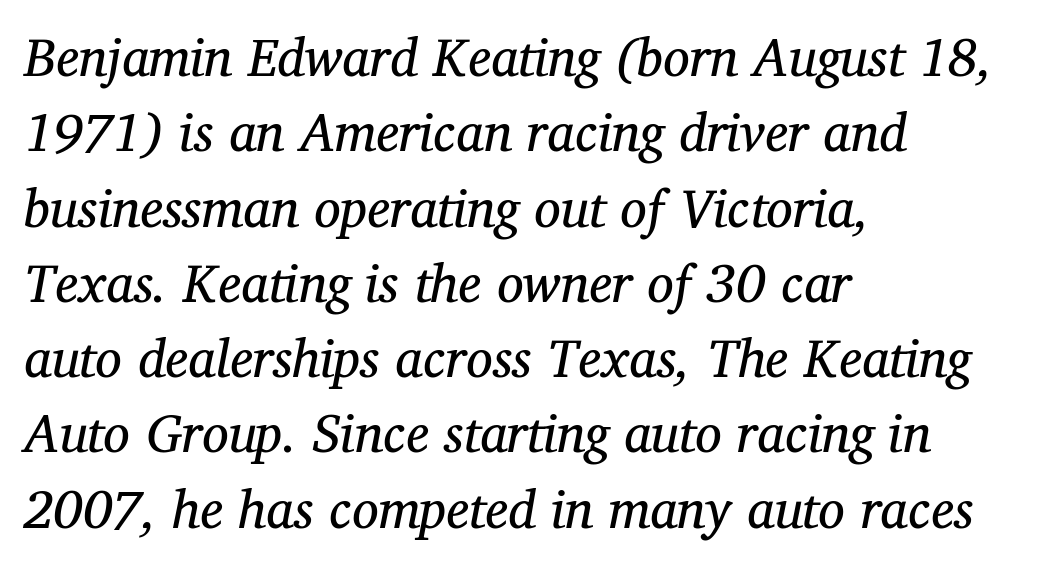
The image shows 53 px regular-weight serif type, italic (leaning right); set left-aligned, normal line spacing (1.42x), normal letter spacing, not underlined; medium stroke contrast and a medium x-height.
